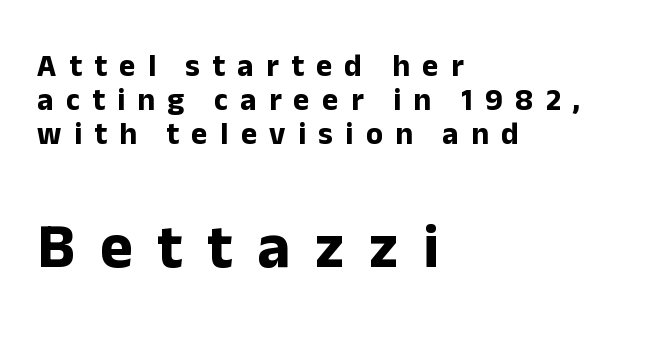
The image shows 62 px bold sans-serif type, upright; set left-aligned, tight line spacing (1.1x), unusually wide letter spacing (+0.4 em), not underlined; the second (bottom) block is 2.0x larger; low stroke contrast and a medium x-height.
